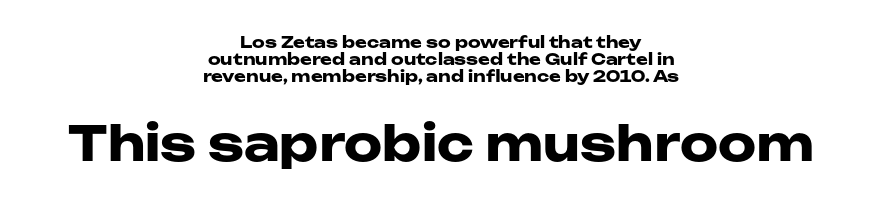
You could not count columns in this text — the font is proportionally spaced. The lines in this sample share a center point and differ in where they start and stop. The space directly below the letters is spotless. This layout puts the modest block above and the oversized block below. This sample uses an upright cut, with every glyph sitting square on the baseline.
